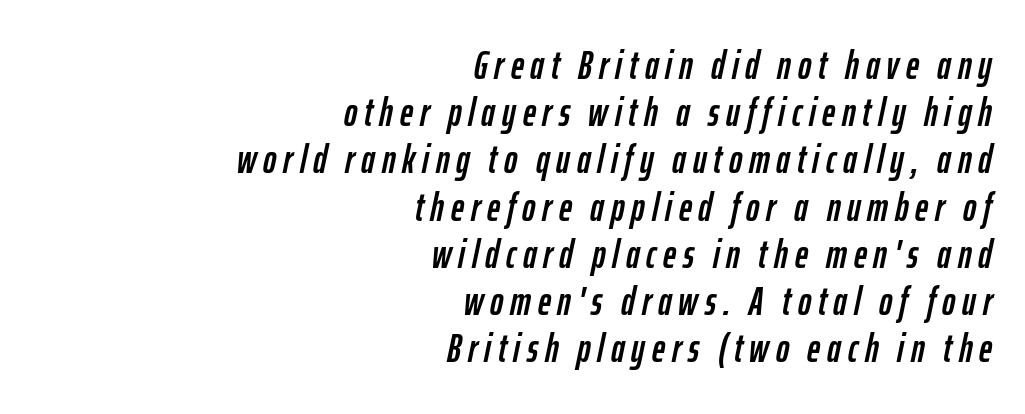
Q: Is the text italic (slanted)? A: Yes, it leans right by about 12 degrees.
Q: Is the text underlined? A: No.
Q: How is the paragraph aligned? A: Right-aligned.
Q: Width (condensed, normal, or wide)? A: Condensed.
Q: Stroke contrast? A: Low.
Q: x-height? A: Medium.
Q: Monospaced? A: No.
